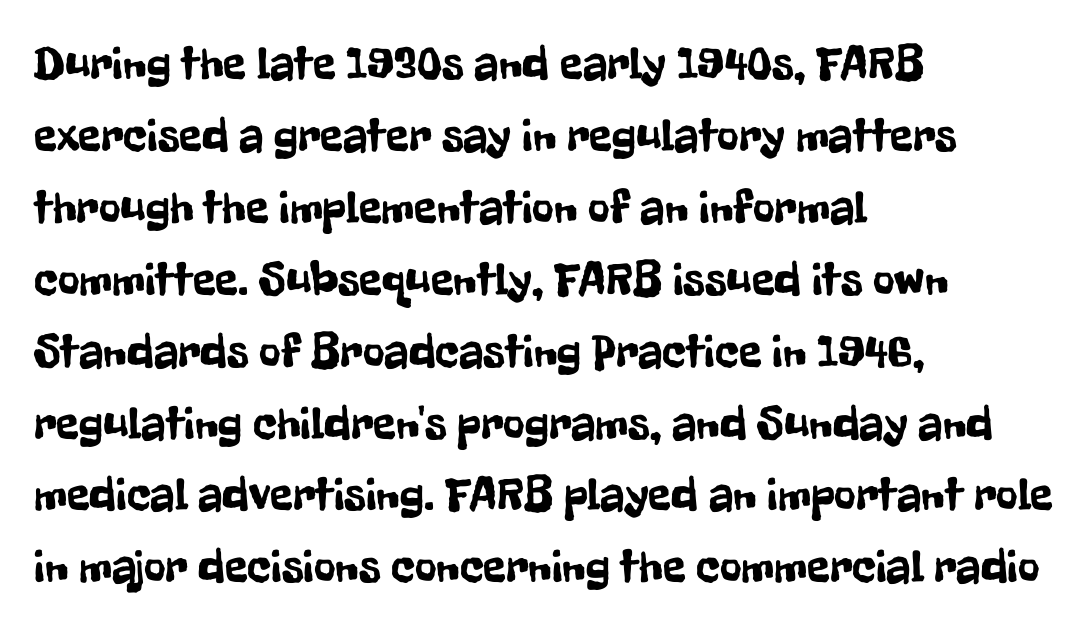
The image shows 47 px condensed sans-serif type, upright; set left-aligned, normal line spacing (1.53x), normal letter spacing, not underlined; low stroke contrast and a medium x-height.
